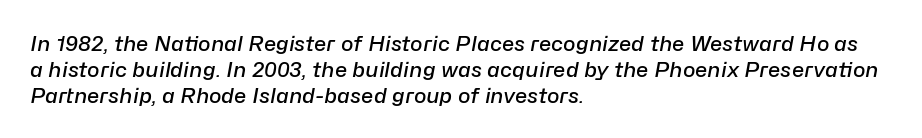
Stroke thickness is moderately raised; the sample reads as semibold. Letters rest on an invisible, unmarked baseline. The rendering anchors every line to the left-hand side. This sample uses an oblique cut, with every glyph tilted off the vertical.
